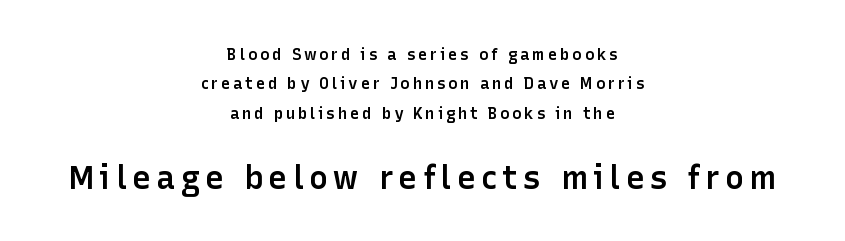
Looks like regular typesetting: each glyph gets only the width it needs. The font is running at a semibold setting, under full bold. Nobody drew a line under any word here. The typesetter chose a symmetrical, centered arrangement here. It's the straight-up-and-down kind of type. The characters display no serif detailing; their extremities are plain.
